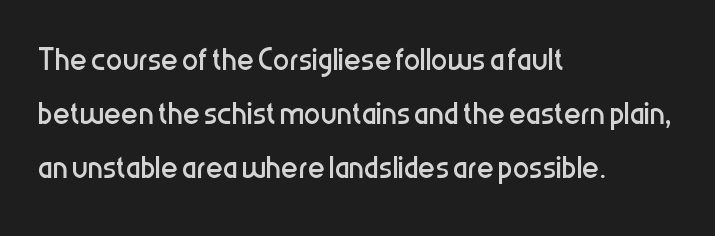
The specimen reads as upright at a glance. Varying glyph widths throughout — classic text-font behaviour. Which margin do the lines hug? The left one — the right edge is uneven. The glyphs are unaccompanied by any horizontal stroke below them. Ink coverage per letter is moderate at most. In terms of letterspacing, this is plain default setting.
